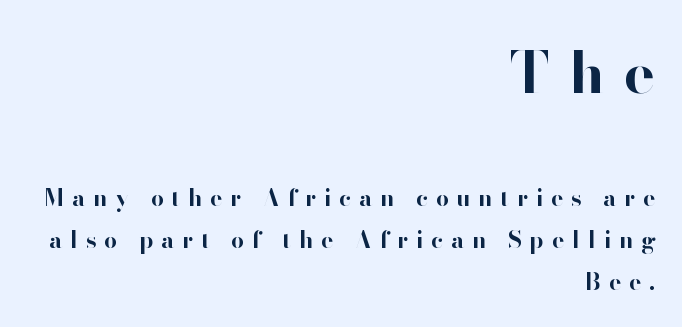
The image shows 58 px bold sans-serif type, upright; set right-aligned, line spacing 1.83x, unusually wide letter spacing (+0.34 em), not underlined; the first (top) block is 2.52x larger; high stroke contrast and a small x-height.
